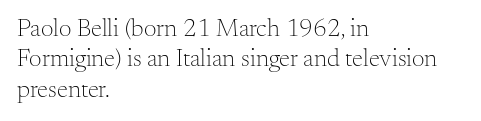
The image shows 25 px text type, upright; set left-aligned, line spacing 1.22x, normal letter spacing, not underlined.
